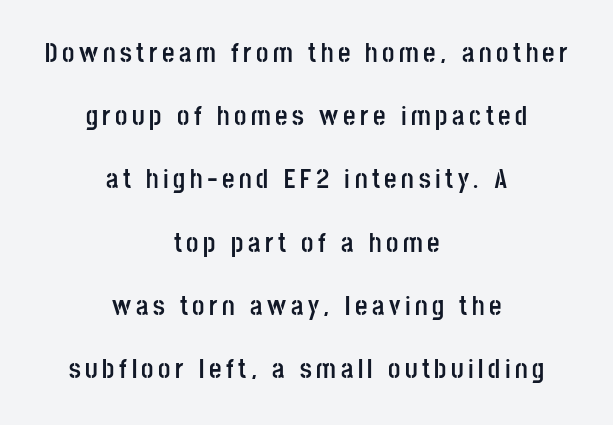
{"italic": "no", "bold": "yes", "underline": "no", "align": "center", "line_spacing": "loose", "line_spacing_ratio": 2.34, "glyph_px": 27}
